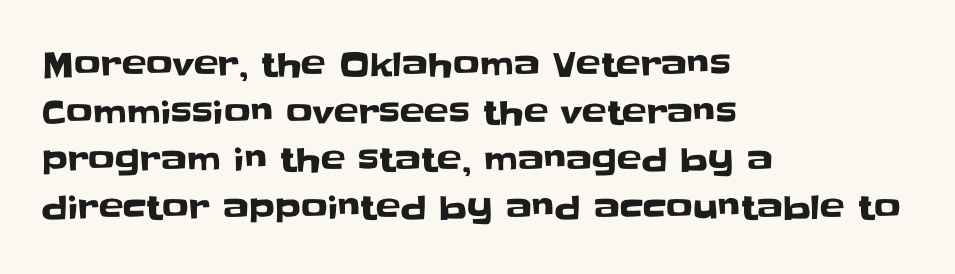
Q: Is the text italic (slanted)? A: No, it is upright.
Q: Is the typeface a serif or a sans-serif typeface? A: Sans-serif.
Q: Is the text underlined? A: No.
Q: How is the paragraph aligned? A: Left-aligned.
Q: Is the spacing between letters normal or unusually wide? A: Normal.
Q: Is the spacing between lines tight, normal or loose? A: Normal.
Q: Width (condensed, normal, or wide)? A: Normal.
Q: Stroke contrast? A: Low.
Q: x-height? A: Large.
Q: Monospaced? A: No.
